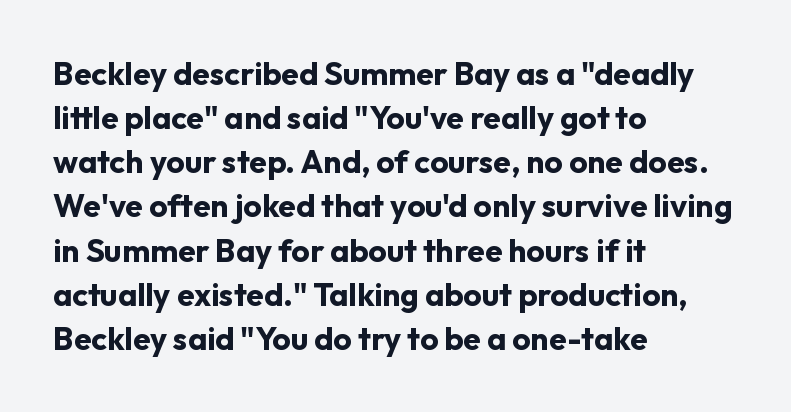
{"serif": "no", "italic": "no", "bold": "yes", "weight": "bold", "width": "normal", "stroke_contrast": "low", "x_height": "medium", "monospaced": "no", "underline": "no", "align": "left", "line_spacing": "normal", "line_spacing_ratio": 1.38, "letter_spacing": "normal", "letter_spacing_em": 0.0, "glyph_px": 32}
